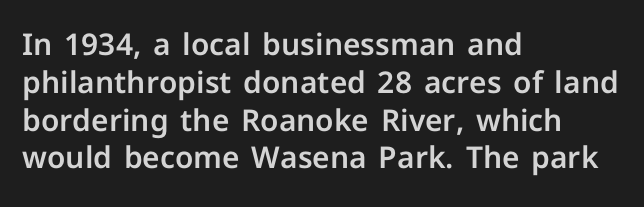
This sample has the flowing, uneven cadence of proportional lettering. Is there much room between lines? A standard amount, neither cramped nor airy. Nope, not italic — everything's standing straight. Type without underlining. Does the type have serifs? No, each stem ends abruptly.
